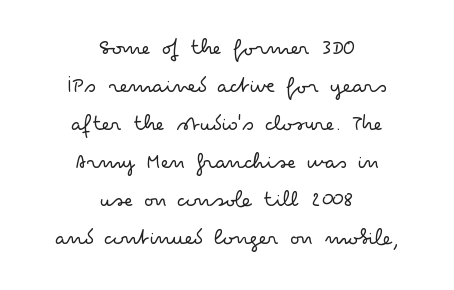
{"italic": "no", "bold": "no", "underline": "no", "align": "center", "line_spacing": "normal", "line_spacing_ratio": 1.65, "letter_spacing": "normal", "letter_spacing_em": 0.0, "glyph_px": 23}
